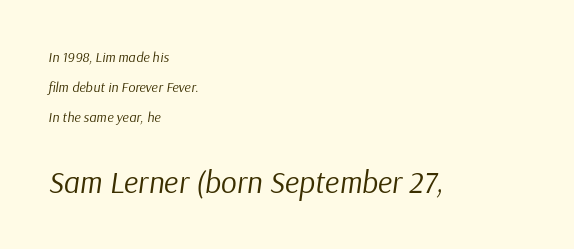
Q: Is the text bold? A: No.
Q: Is the text italic (slanted)? A: Yes, it leans right by about 9 degrees.
Q: Is the text underlined? A: No.
Q: How is the paragraph aligned? A: Left-aligned.
Q: Is the spacing between letters normal or unusually wide? A: Normal.
Q: Is the spacing between lines tight, normal or loose? A: Loose.
Q: Which block of text is set in a larger size, the first (top) or the second (bottom)? A: The second (bottom) one.
Q: Width (condensed, normal, or wide)? A: Normal.
Q: Stroke contrast? A: Low.
Q: x-height? A: Medium.
Q: Monospaced? A: No.
